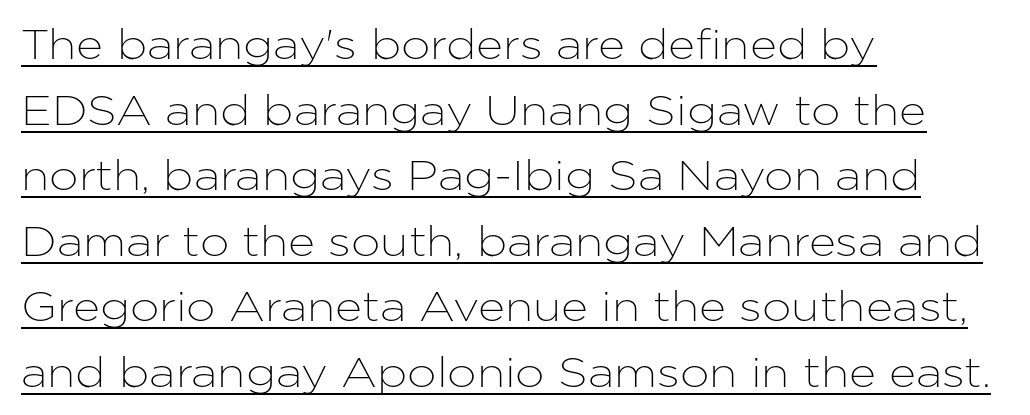
{"serif": "no", "italic": "no", "width": "normal", "stroke_contrast": "low", "x_height": "medium", "monospaced": "no", "underline": "yes", "align": "left", "line_spacing": "normal", "line_spacing_ratio": 1.56, "letter_spacing": "normal", "letter_spacing_em": 0.0, "glyph_px": 42}
